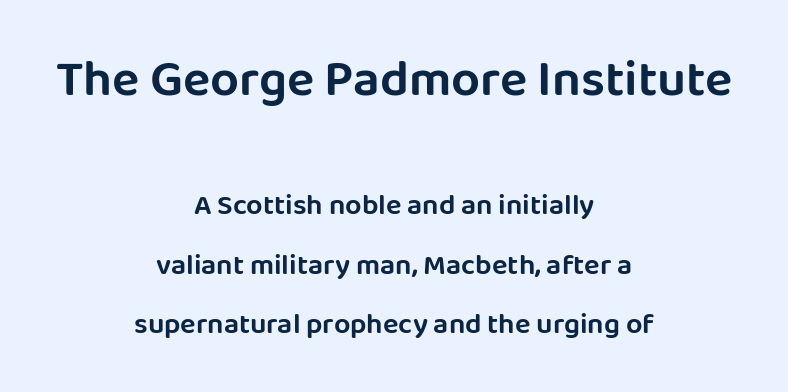
{"serif": "no", "italic": "no", "width": "normal", "stroke_contrast": "low", "x_height": "large", "monospaced": "no", "underline": "no", "align": "center", "line_spacing": "loose", "line_spacing_ratio": 2.05, "letter_spacing": "normal", "letter_spacing_em": 0.0, "larger_block": "first", "size_ratio": 1.76, "glyph_px": 51}
